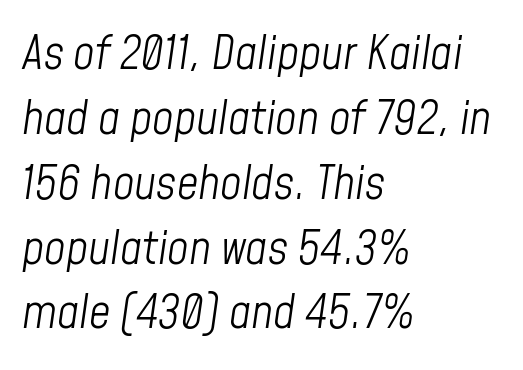
{"italic": "yes", "lean": "right", "slant_degrees": 8, "bold": "no", "weight": "light", "width": "condensed", "stroke_contrast": "low", "x_height": "medium", "monospaced": "no", "underline": "no", "align": "left", "line_spacing": "normal", "line_spacing_ratio": 1.38, "letter_spacing": "normal", "letter_spacing_em": 0.0, "glyph_px": 47}
